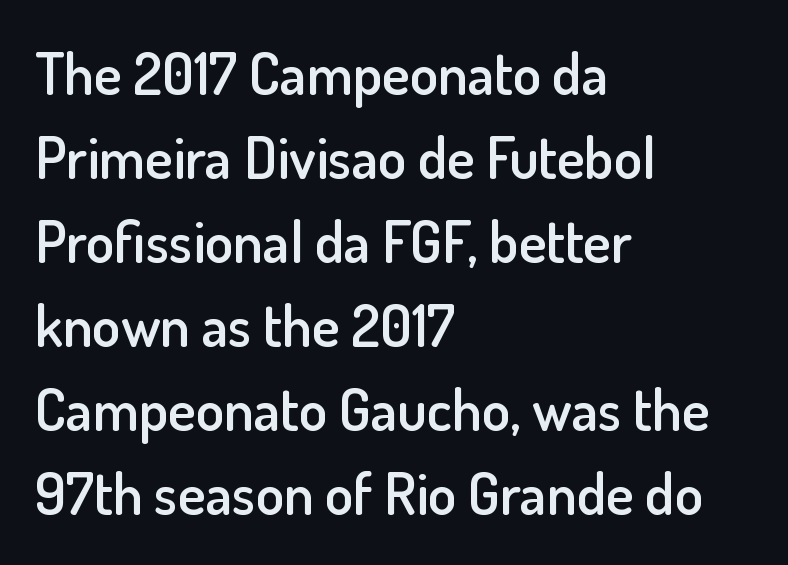
Layout note: lines flush left. Regular leading. This is the in-between weight designers call semibold or demi. You could not count columns in this text — the font is proportionally spaced.
